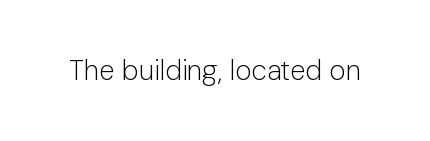
The image shows 28 px light sans-serif type, upright; set normal letter spacing, not underlined; low stroke contrast and a medium x-height.
